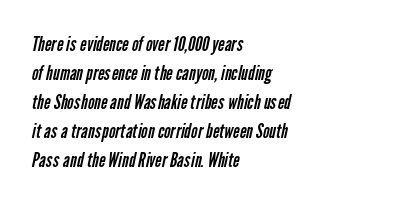
This is not heavy type; no bold has been used. The rag falls on the right side of this text block. Descenders hang freely into open space. What's the leading like? Ordinary, nothing unusual. Is the letter spacing exaggerated? No — it looks like the ordinary default.
